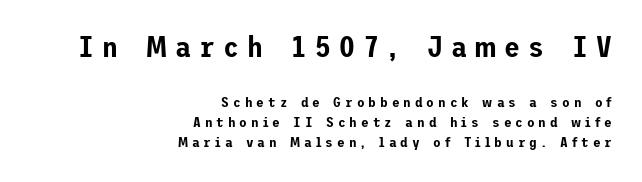
Q: Is the text italic (slanted)? A: No, it is upright.
Q: Is the typeface a serif or a sans-serif typeface? A: Sans-serif.
Q: Is the text underlined? A: No.
Q: How is the paragraph aligned? A: Right-aligned.
Q: Is the spacing between letters normal or unusually wide? A: Unusually wide.
Q: Is the spacing between lines tight, normal or loose? A: Normal.
Q: Which block of text is set in a larger size, the first (top) or the second (bottom)? A: The first (top) one.
Q: Width (condensed, normal, or wide)? A: Normal.
Q: Stroke contrast? A: Low.
Q: x-height? A: Medium.
